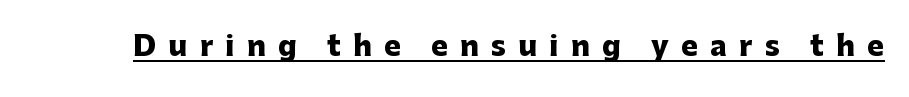
{"serif": "no", "italic": "no", "bold": "yes", "weight": "heavy", "width": "normal", "stroke_contrast": "low", "x_height": "medium", "monospaced": "no", "underline": "yes", "letter_spacing": "wide", "letter_spacing_em": 0.44, "glyph_px": 28}
